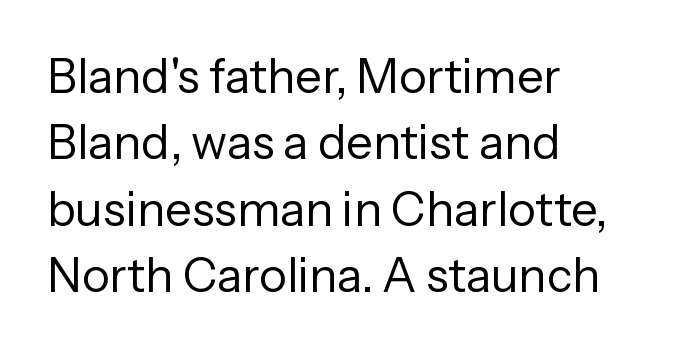
{"serif": "no", "italic": "no", "bold": "no", "weight": "regular", "width": "normal", "stroke_contrast": "low", "x_height": "medium", "monospaced": "no", "underline": "no", "align": "left", "line_spacing": "normal", "line_spacing_ratio": 1.41, "letter_spacing": "normal", "letter_spacing_em": 0.0, "glyph_px": 47}
